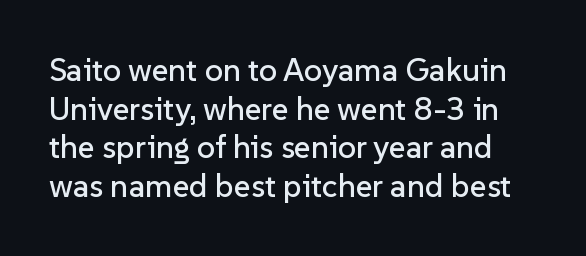
Q: Is the text italic (slanted)? A: No, it is upright.
Q: Is the typeface a serif or a sans-serif typeface? A: Sans-serif.
Q: Is the text underlined? A: No.
Q: Is the spacing between letters normal or unusually wide? A: Normal.
Q: Width (condensed, normal, or wide)? A: Normal.
Q: Stroke contrast? A: Low.
Q: x-height? A: Medium.
Q: Monospaced? A: No.
